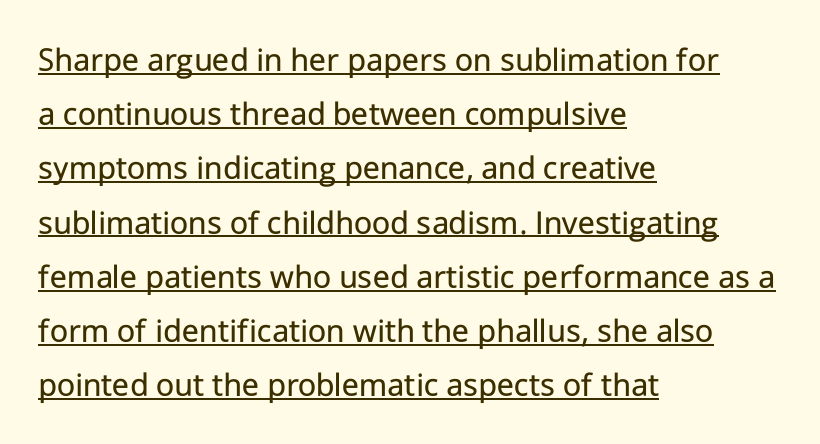
{"serif": "no", "italic": "no", "bold": "no", "weight": "regular", "width": "normal", "stroke_contrast": "low", "x_height": "medium", "monospaced": "no", "underline": "yes", "align": "left", "line_spacing": "normal", "line_spacing_ratio": 1.55, "letter_spacing": "normal", "letter_spacing_em": 0.0, "glyph_px": 35}
